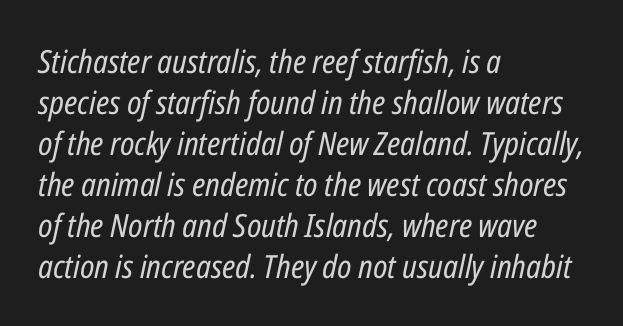
The letters are slanted; this is an italic face. The font sits on the lighter half of the weight spectrum, regular included. How are the letters spaced? Ordinarily, with no added tracking. Summary of vertical rhythm: regular, with standard interline spacing.
